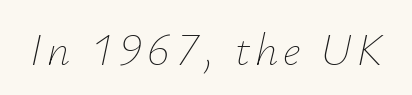
Q: Is the text bold? A: No.
Q: Is the text italic (slanted)? A: Yes, it leans right by about 12 degrees.
Q: Is the text underlined? A: No.
Q: Width (condensed, normal, or wide)? A: Normal.
Q: Stroke contrast? A: Low.
Q: x-height? A: Small.
Q: Monospaced? A: No.
